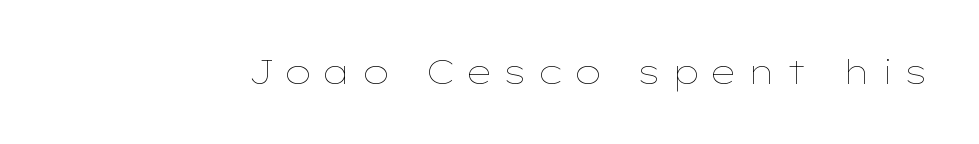
Q: Is the text bold? A: No.
Q: Is the text italic (slanted)? A: No, it is upright.
Q: Is the text underlined? A: No.
Q: Is the spacing between letters normal or unusually wide? A: Unusually wide.
Q: Width (condensed, normal, or wide)? A: Wide.
Q: Stroke contrast? A: Low.
Q: x-height? A: Medium.
Q: Monospaced? A: No.
